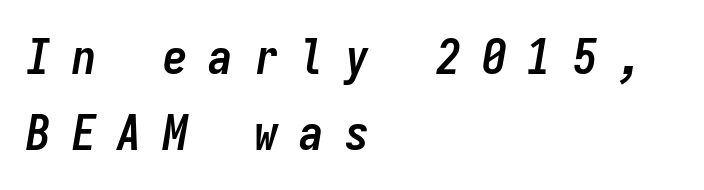
Rendered with sloped, italic letterforms. Caption: expanded tracking, letters set apart. The strokes are fattened all the way to bold. Each row of text sits above clean, open space. Horizontally, the lines are justified to the leading edge only.
